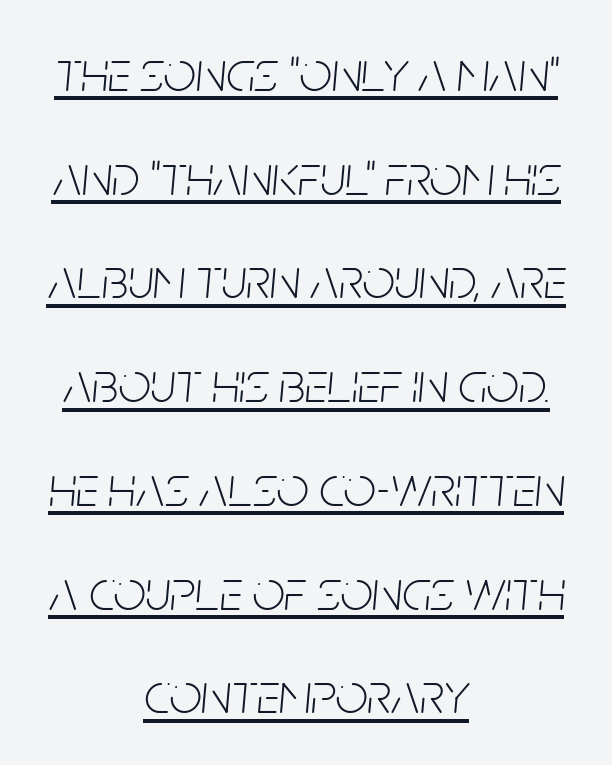
Q: Is the text bold? A: No.
Q: Is the text italic (slanted)? A: Yes, it leans right by about 5 degrees.
Q: Is the text underlined? A: Yes.
Q: How is the paragraph aligned? A: Centered.
Q: Is the spacing between letters normal or unusually wide? A: Normal.
Q: Width (condensed, normal, or wide)? A: Condensed.
Q: Stroke contrast? A: Low.
Q: x-height? A: Large.
Q: Monospaced? A: No.
